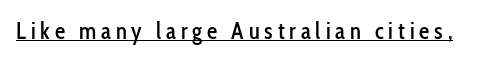
Q: Is the text italic (slanted)? A: No, it is upright.
Q: Is the text underlined? A: Yes.
Q: Is the spacing between letters normal or unusually wide? A: Unusually wide.
